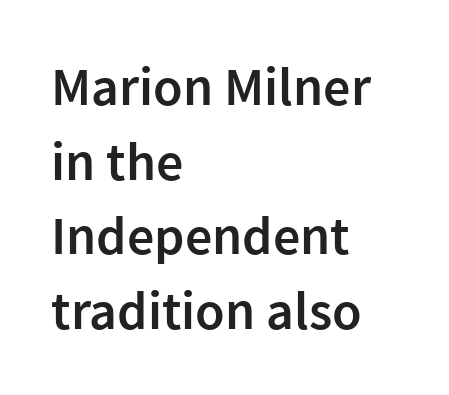
Font category for this specimen: sans-serif. This is the in-between weight designers call semibold or demi. The line texture is even and compact thanks to regular tracking. If you drew a line through each stem, it would be perfectly vertical.
